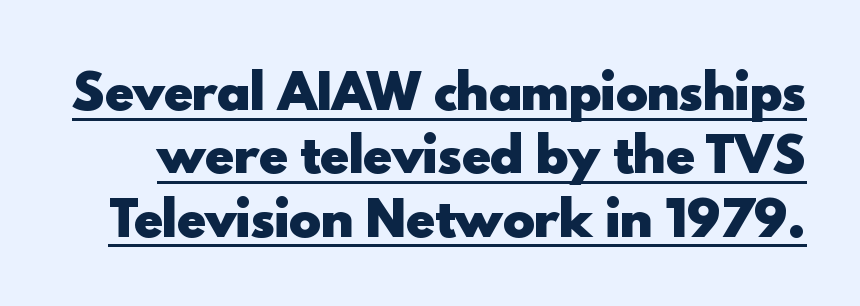
{"serif": "no", "italic": "no", "bold": "yes", "weight": "heavy", "width": "normal", "x_height": "small", "monospaced": "no", "underline": "yes", "line_spacing": "normal", "line_spacing_ratio": 1.32, "letter_spacing": "normal", "letter_spacing_em": 0.0, "glyph_px": 48}
